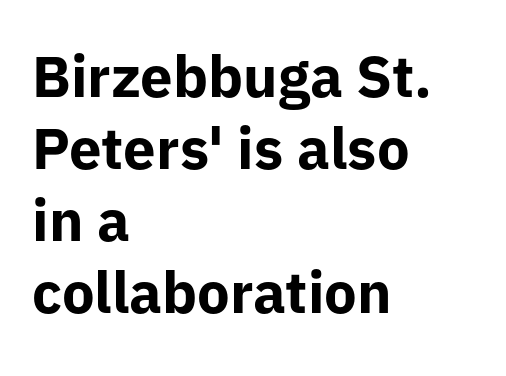
Q: Is the text bold? A: Yes.
Q: Is the text italic (slanted)? A: No, it is upright.
Q: Is the typeface a serif or a sans-serif typeface? A: Sans-serif.
Q: Is the text underlined? A: No.
Q: How is the paragraph aligned? A: Left-aligned.
Q: Is the spacing between letters normal or unusually wide? A: Normal.
Q: Width (condensed, normal, or wide)? A: Normal.
Q: Stroke contrast? A: Low.
Q: x-height? A: Medium.
Q: Monospaced? A: No.
